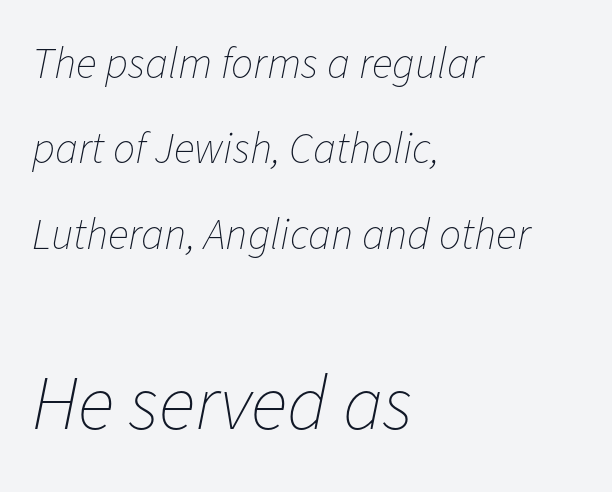
The image shows 77 px thin type, italic (leaning right); set left-aligned, loose line spacing (1.94x), normal letter spacing, not underlined; the second (bottom) block is 1.75x larger; low stroke contrast and a medium x-height.
